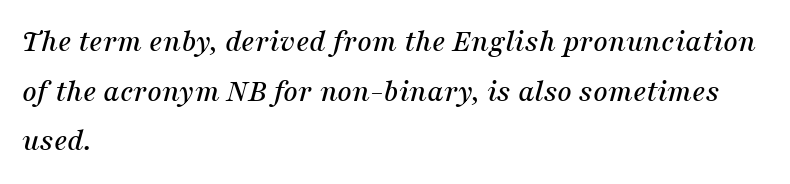
Q: Is the text italic (slanted)? A: Yes, it leans right by about 16 degrees.
Q: Is the typeface a serif or a sans-serif typeface? A: Serif.
Q: Is the text underlined? A: No.
Q: How is the paragraph aligned? A: Left-aligned.
Q: Is the spacing between letters normal or unusually wide? A: Normal.
Q: Is the spacing between lines tight, normal or loose? A: Normal.
Q: Width (condensed, normal, or wide)? A: Normal.
Q: Stroke contrast? A: Medium.
Q: x-height? A: Medium.
Q: Monospaced? A: No.
